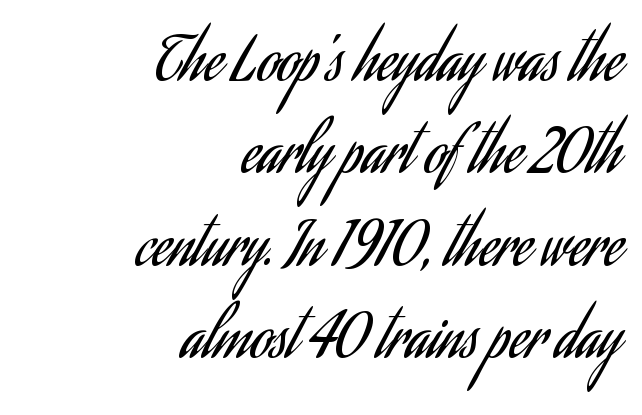
Does the type have serifs? No, each stem ends abruptly. The baseline area is clear. Observe the ordinary spacing: letters are neighbours, not strangers. Letters have the restrained weight of plain body copy at most. Quick note: interline space is typical.
